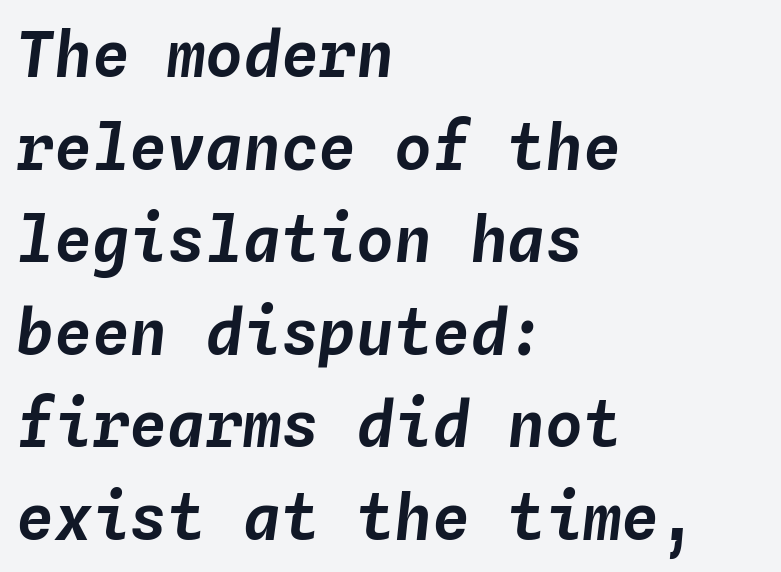
Q: Is the text italic (slanted)? A: Yes, it leans right by about 4 degrees.
Q: Is the text underlined? A: No.
Q: How is the paragraph aligned? A: Left-aligned.
Q: Is the spacing between letters normal or unusually wide? A: Normal.
Q: Is the spacing between lines tight, normal or loose? A: Normal.
Q: Width (condensed, normal, or wide)? A: Normal.
Q: Stroke contrast? A: Low.
Q: x-height? A: Medium.
Q: Monospaced? A: Yes.
